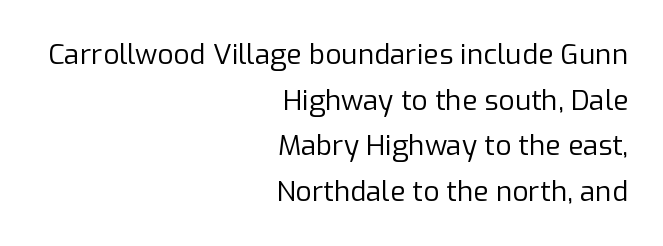
{"serif": "no", "italic": "no", "bold": "no", "weight": "regular", "width": "normal", "stroke_contrast": "low", "x_height": "medium", "monospaced": "no", "underline": "no", "align": "right", "line_spacing": "normal", "line_spacing_ratio": 1.63, "letter_spacing": "normal", "letter_spacing_em": 0.0, "glyph_px": 28}
